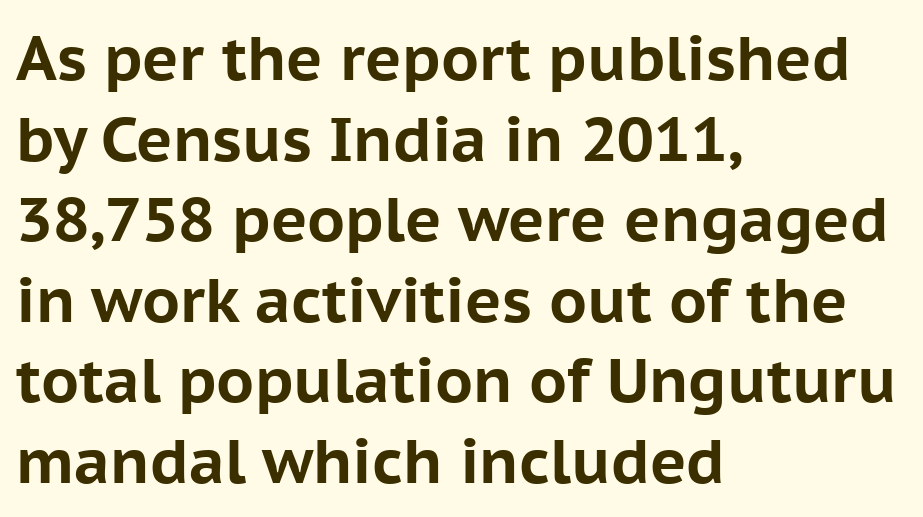
Line beginnings align vertically; line endings do not. The specimen omits any rule beneath the text block's lines. The font's upright variant was chosen for this text. The font is running at its bold setting. The letters advance in unequal steps, a hallmark of proportional type.
